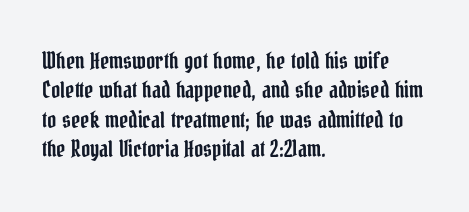
{"italic": "no", "underline": "no", "align": "left", "line_spacing": "normal", "line_spacing_ratio": 1.33, "letter_spacing": "normal", "letter_spacing_em": 0.0, "glyph_px": 22}
